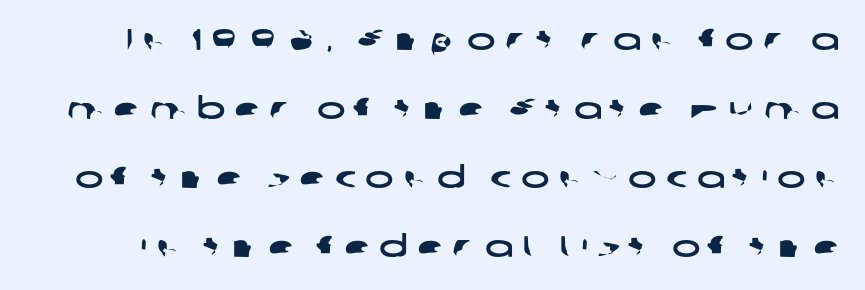
The image shows 30 px wide sans-serif type; set loose line spacing (2.3x), unusually wide letter spacing (+0.31 em), not underlined; low stroke contrast and a medium x-height.
